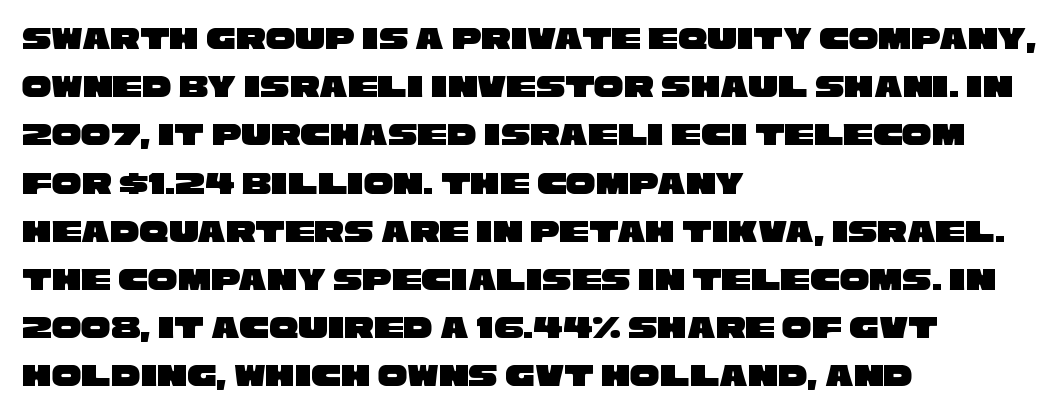
{"serif": "no", "width": "wide", "stroke_contrast": "low", "x_height": "large", "monospaced": "no", "underline": "no", "align": "left", "line_spacing": "normal", "line_spacing_ratio": 1.46, "letter_spacing": "normal", "letter_spacing_em": 0.0, "glyph_px": 33}
